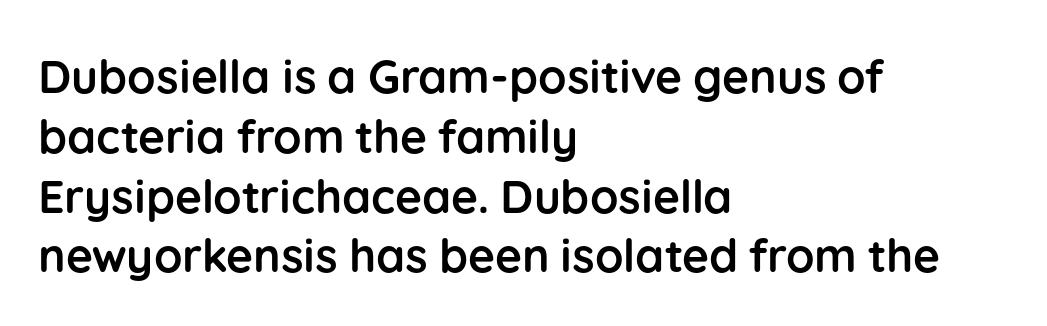
The letterforms sit shoulder to shoulder at normal distance. Grotesque or geometric, the face here clearly has no serifs. Students, observe: this is what conventionally led text looks like. Posture: straight, roman, zero tilt.
